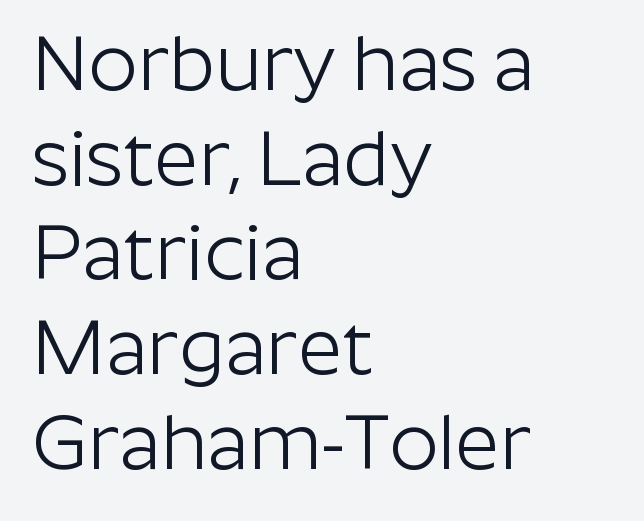
Q: Is the text bold? A: No.
Q: Is the text italic (slanted)? A: No, it is upright.
Q: Is the typeface a serif or a sans-serif typeface? A: Sans-serif.
Q: Is the text underlined? A: No.
Q: How is the paragraph aligned? A: Left-aligned.
Q: Is the spacing between letters normal or unusually wide? A: Normal.
Q: Width (condensed, normal, or wide)? A: Normal.
Q: Stroke contrast? A: Low.
Q: x-height? A: Medium.
Q: Monospaced? A: No.
